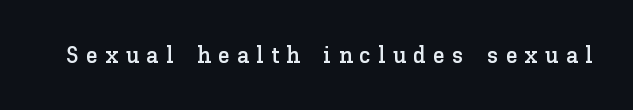
The line texture is sparse and dotted thanks to wide tracking. The font's upright variant was chosen for this text. Unmarked baselines from the first word to the last.
